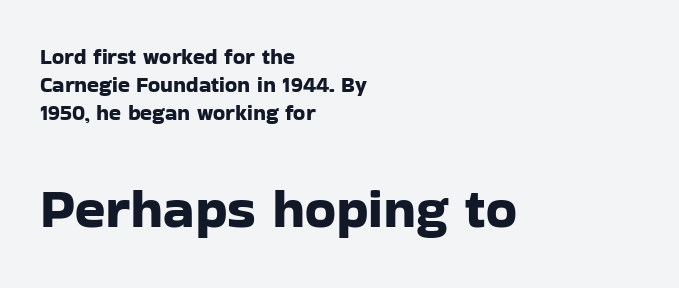
The image shows 56 px sans-serif type, upright; set left-aligned, normal line spacing (1.27x), normal letter spacing, not underlined; the second (bottom) block is 2.55x larger; low stroke contrast and a medium x-height.
